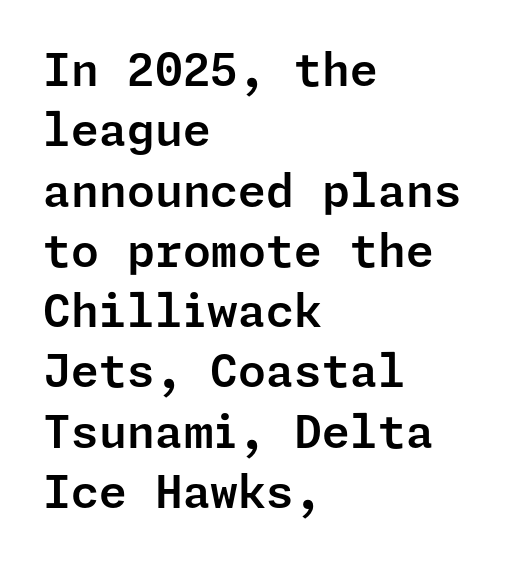
Q: Is the text italic (slanted)? A: No, it is upright.
Q: Is the typeface a serif or a sans-serif typeface? A: Sans-serif.
Q: Is the text underlined? A: No.
Q: How is the paragraph aligned? A: Left-aligned.
Q: Is the spacing between letters normal or unusually wide? A: Normal.
Q: Is the spacing between lines tight, normal or loose? A: Normal.
Q: Width (condensed, normal, or wide)? A: Normal.
Q: Stroke contrast? A: Low.
Q: x-height? A: Medium.
